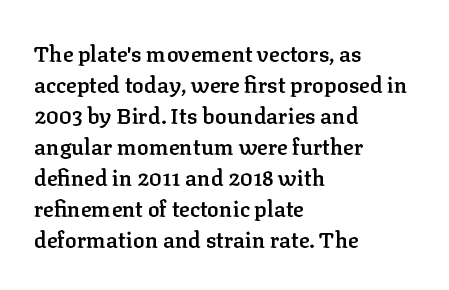
{"italic": "no", "bold": "semi", "underline": "no", "align": "left", "line_spacing": "normal", "line_spacing_ratio": 1.41, "letter_spacing": "normal", "letter_spacing_em": 0.0, "glyph_px": 22}
